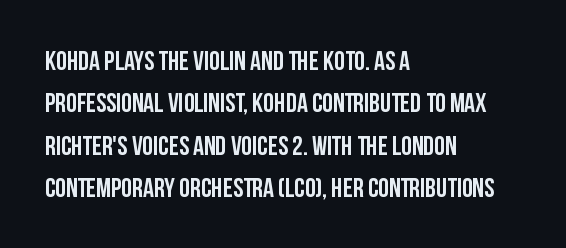
The image shows 27 px bold type, upright; set left-aligned, normal line spacing (1.57x), normal letter spacing, not underlined.
